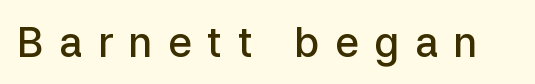
The image shows 41 px semibold sans-serif type, upright; set unusually wide letter spacing (+0.37 em), not underlined; low stroke contrast and a medium x-height.
